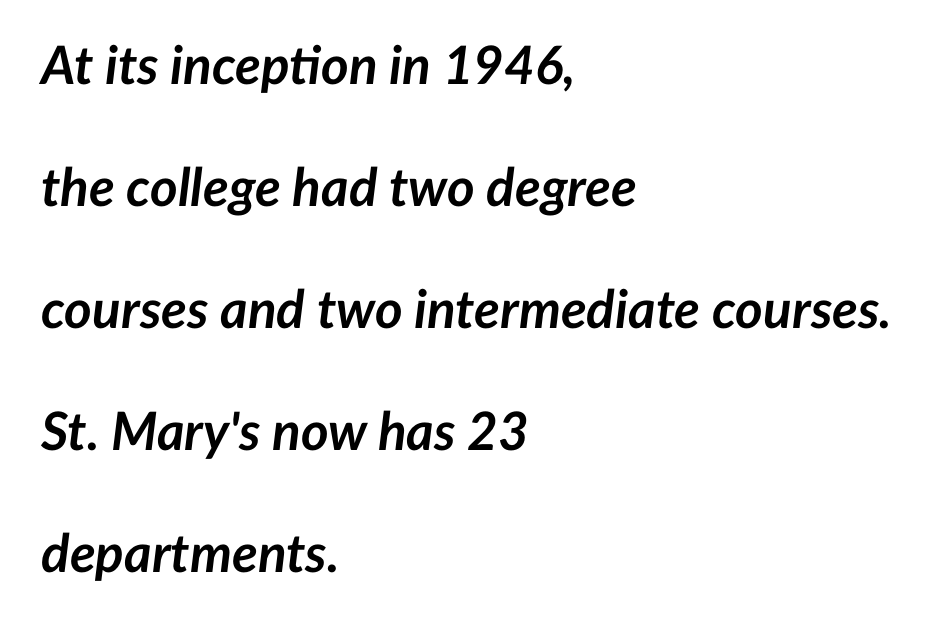
{"italic": "yes", "lean": "right", "slant_degrees": 7, "bold": "yes", "weight": "semibold", "width": "normal", "stroke_contrast": "low", "x_height": "medium", "monospaced": "no", "underline": "no", "align": "left", "line_spacing": "loose", "line_spacing_ratio": 2.3, "letter_spacing": "normal", "letter_spacing_em": 0.0, "glyph_px": 53}
